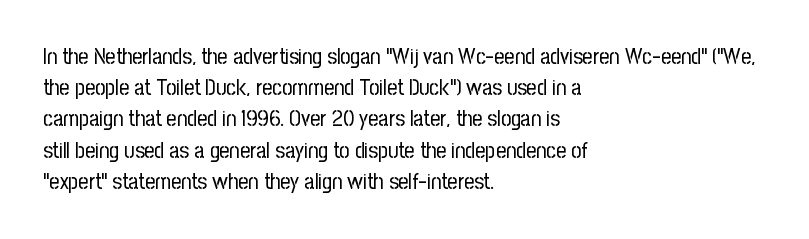
The image shows 22 px text type, upright; set left-aligned, normal line spacing (1.42x), normal letter spacing, not underlined.
